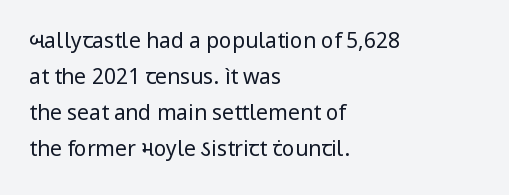
The image shows 21 px text type, upright; set left-aligned, line spacing 1.72x, normal letter spacing, not underlined.
